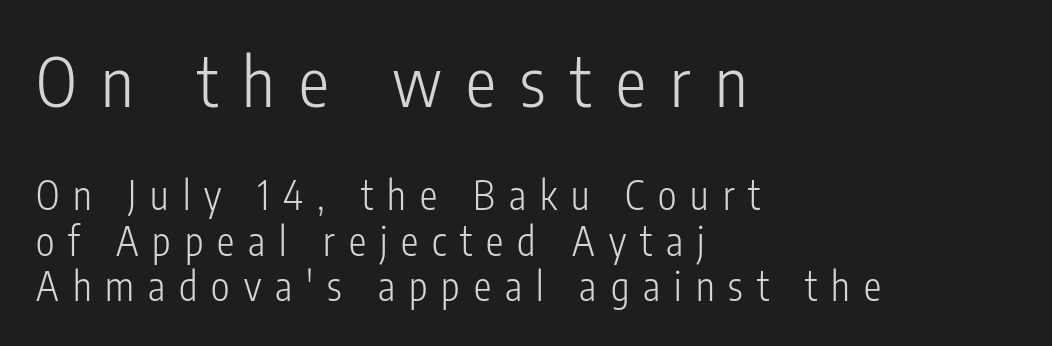
A quiet, ordinary-to-light weight characterises the typeface. One-word summary of the alignment: left. The baseline area is clear. The specimen reads as upright at a glance. The face used here is proportionally spaced, like ordinary book or web type.
